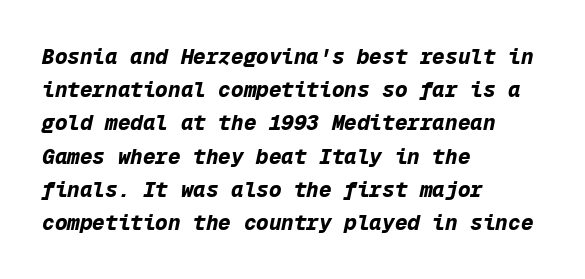
The image shows 21 px bold type, italic (leaning right); set left-aligned, normal line spacing (1.58x), normal letter spacing, not underlined.
